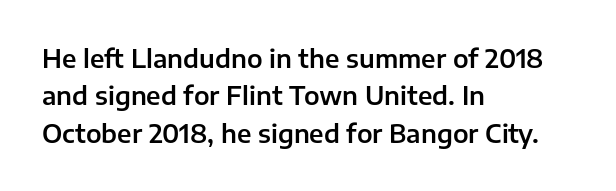
Q: Is the text italic (slanted)? A: No, it is upright.
Q: Is the text underlined? A: No.
Q: How is the paragraph aligned? A: Left-aligned.
Q: Is the spacing between letters normal or unusually wide? A: Normal.
Q: Is the spacing between lines tight, normal or loose? A: Normal.
